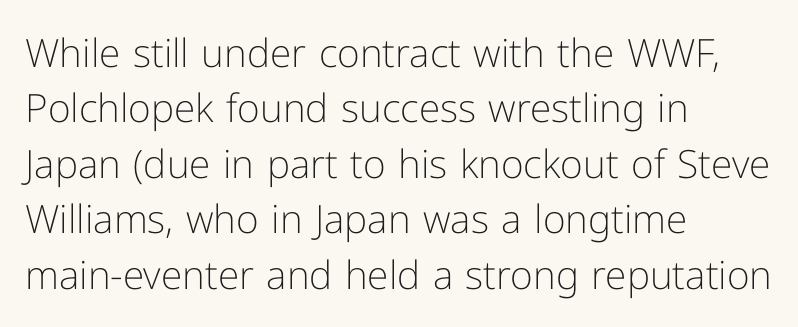
Q: Is the text bold? A: No.
Q: Is the text italic (slanted)? A: No, it is upright.
Q: Is the typeface a serif or a sans-serif typeface? A: Sans-serif.
Q: Is the text underlined? A: No.
Q: How is the paragraph aligned? A: Left-aligned.
Q: Is the spacing between letters normal or unusually wide? A: Normal.
Q: Is the spacing between lines tight, normal or loose? A: Normal.
Q: Width (condensed, normal, or wide)? A: Normal.
Q: Stroke contrast? A: Low.
Q: x-height? A: Medium.
Q: Monospaced? A: No.
